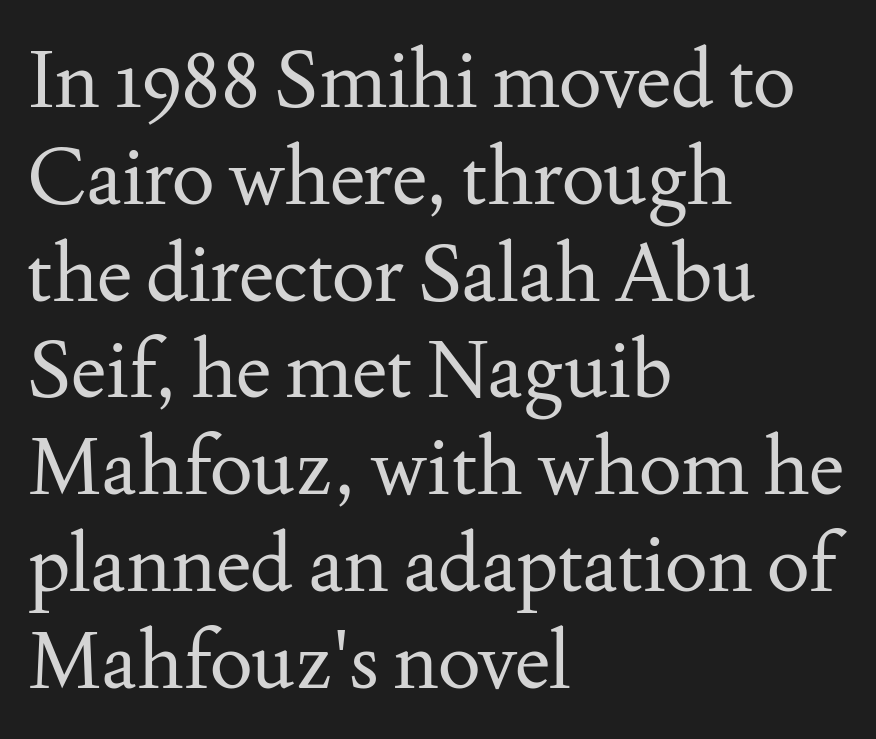
{"serif": "yes", "italic": "no", "bold": "no", "weight": "regular", "width": "normal", "stroke_contrast": "medium", "x_height": "small", "monospaced": "no", "underline": "no", "align": "left", "line_spacing_ratio": 1.21, "letter_spacing": "normal", "letter_spacing_em": 0.0, "glyph_px": 80}
